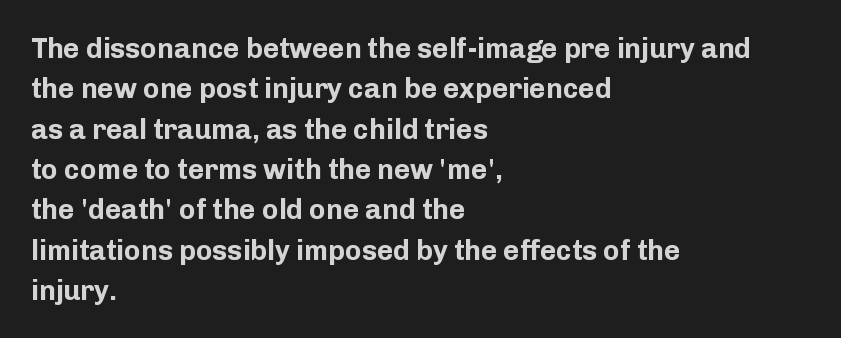
Q: Is the text bold? A: Yes.
Q: Is the text italic (slanted)? A: No, it is upright.
Q: Is the typeface a serif or a sans-serif typeface? A: Sans-serif.
Q: Is the text underlined? A: No.
Q: How is the paragraph aligned? A: Left-aligned.
Q: Is the spacing between letters normal or unusually wide? A: Normal.
Q: Is the spacing between lines tight, normal or loose? A: Normal.
Q: Width (condensed, normal, or wide)? A: Normal.
Q: Stroke contrast? A: Low.
Q: x-height? A: Medium.
Q: Monospaced? A: No.
